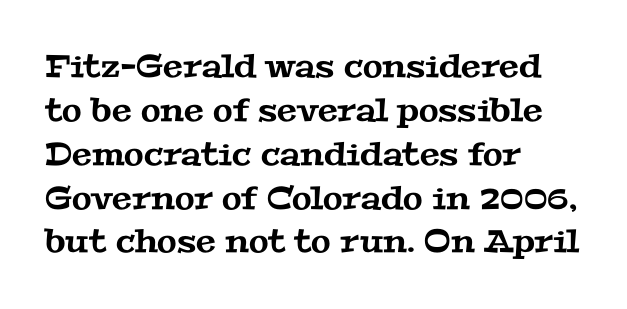
Whoever set this chose a conventional vertical rhythm. A bare baseline throughout the passage. Each word holds together tightly as a unit, with standard inter-letter gaps. One-word summary of the alignment: left. Proportional: the letters do not fall into vertical columns.
